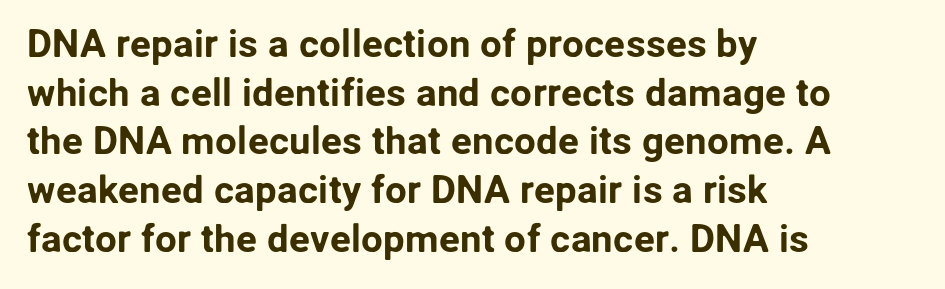
A student would call this left alignment; a typographer would say flush left, rag right. This is roman type, the default non-slanted kind. Rule under the text: the space is simply empty. This sample keeps an unexceptional amount of space between lines. The line texture is even and compact thanks to regular tracking. Note the varied advance widths — an 'i' is clearly narrower than an 'm'.
